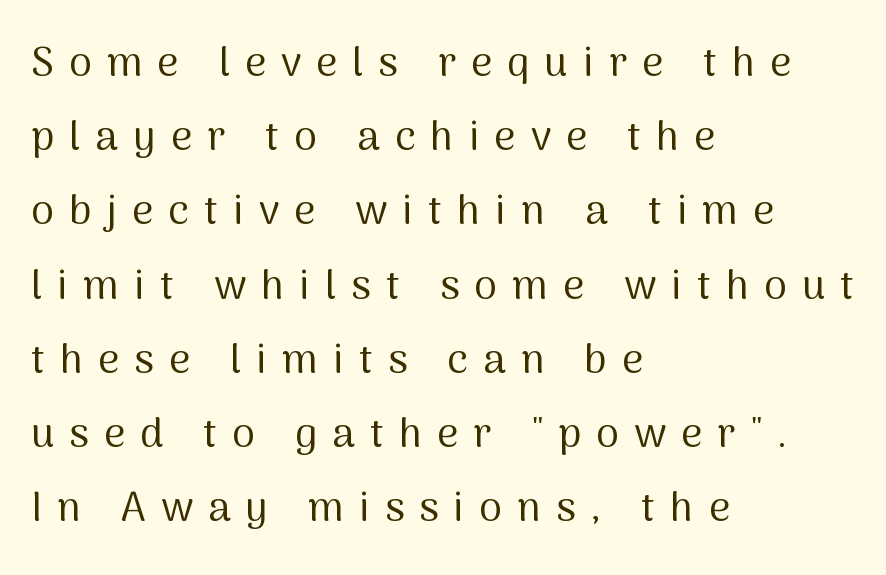
{"serif": "no", "italic": "no", "bold": "no", "weight": "regular", "width": "normal", "stroke_contrast": "medium", "x_height": "medium", "monospaced": "no", "underline": "no", "align": "left", "line_spacing_ratio": 1.81, "letter_spacing": "wide", "letter_spacing_em": 0.37, "glyph_px": 41}
